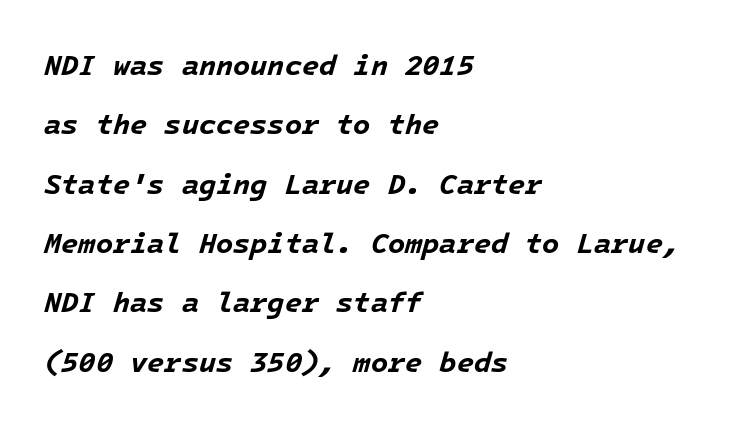
Q: Is the text bold? A: Yes.
Q: Is the text italic (slanted)? A: Yes, it leans right by about 16 degrees.
Q: Is the text underlined? A: No.
Q: How is the paragraph aligned? A: Left-aligned.
Q: Is the spacing between letters normal or unusually wide? A: Normal.
Q: Is the spacing between lines tight, normal or loose? A: Loose.
Q: Width (condensed, normal, or wide)? A: Normal.
Q: Stroke contrast? A: Low.
Q: x-height? A: Medium.
